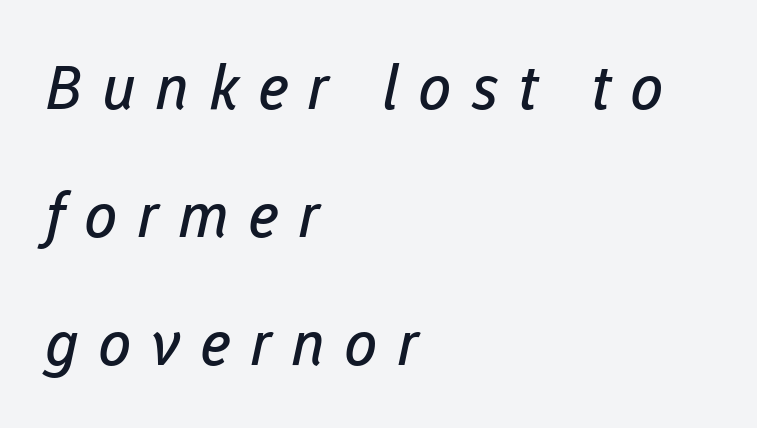
{"serif": "no", "bold": "no", "weight": "regular", "width": "normal", "stroke_contrast": "low", "x_height": "medium", "monospaced": "no", "underline": "no", "align": "left", "line_spacing": "loose", "line_spacing_ratio": 2.1, "letter_spacing": "wide", "letter_spacing_em": 0.32, "glyph_px": 61}
